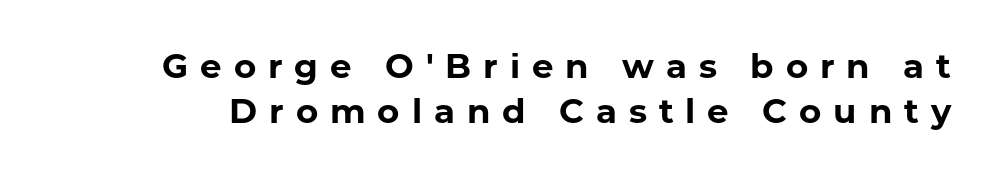
Display-style spreading of the glyphs; the letterfit is very open. The rendering uses natural spacing where letterforms have individual widths. Chunky letters — that's bold for sure. This rendering employs a face without finishing strokes, i.e., a sans-serif.
